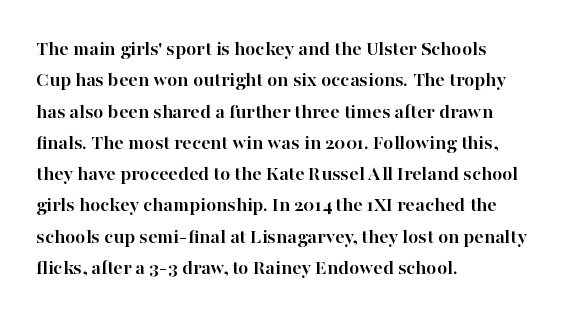
Q: Is the text bold? A: Yes.
Q: Is the text italic (slanted)? A: No, it is upright.
Q: Is the text underlined? A: No.
Q: How is the paragraph aligned? A: Left-aligned.
Q: Is the spacing between letters normal or unusually wide? A: Normal.
Q: Is the spacing between lines tight, normal or loose? A: Normal.
